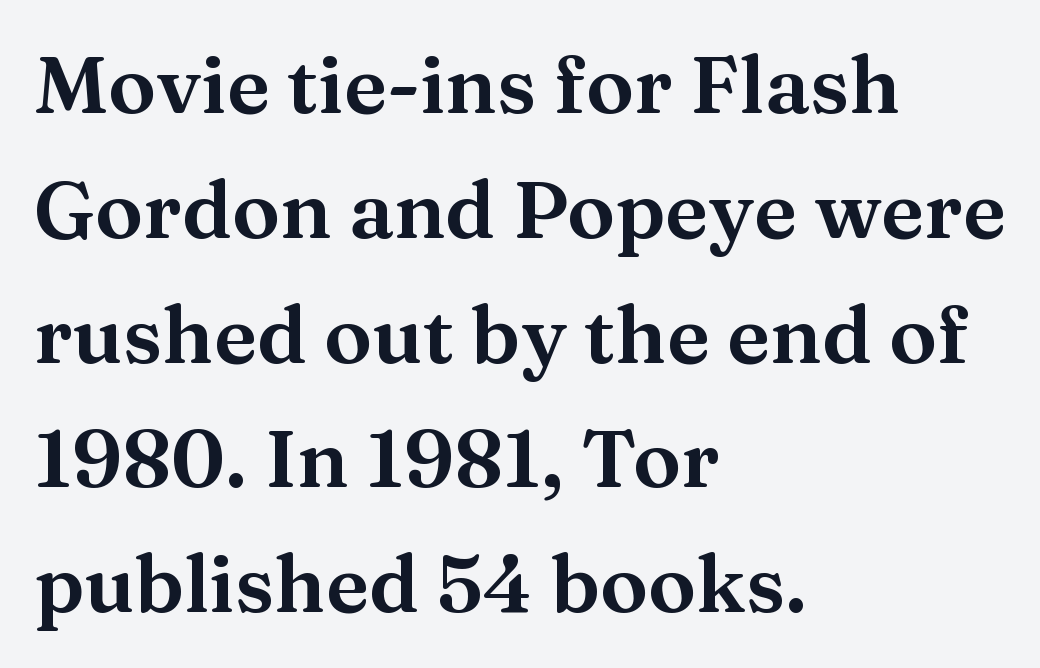
{"serif": "yes", "italic": "no", "width": "wide", "stroke_contrast": "medium", "x_height": "medium", "monospaced": "no", "underline": "no", "align": "left", "line_spacing": "normal", "line_spacing_ratio": 1.56, "letter_spacing": "normal", "letter_spacing_em": 0.0, "glyph_px": 80}
